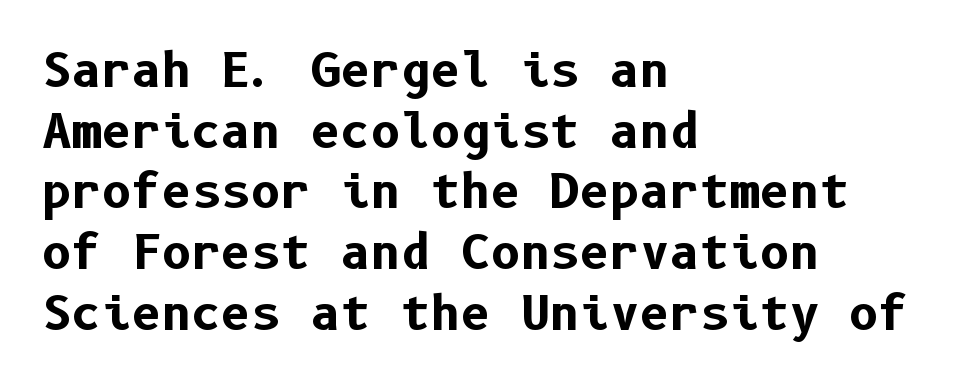
Characters remain perfectly vertical along every line. The glyphs in this specimen are sans serif. The strip under each line holds only bare page. Visually the block forms a straight wall on the left and a jagged coastline on the right. Set as a true bold cut, around the 700 mark.
